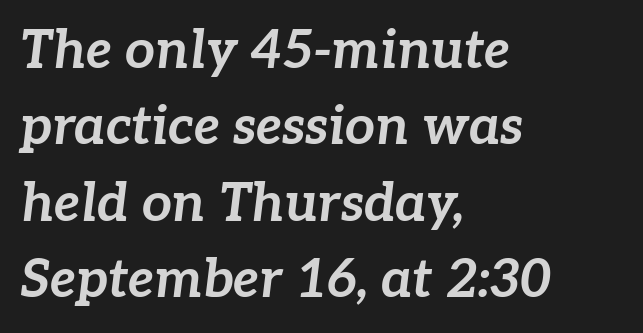
The image shows 53 px bold type, italic (leaning right); set left-aligned, normal line spacing (1.44x), normal letter spacing, not underlined; low stroke contrast and a medium x-height.
